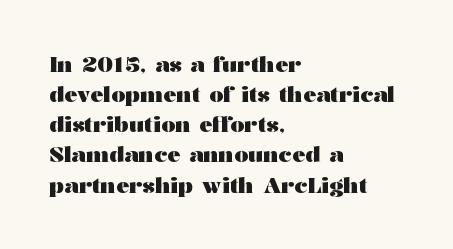
The paragraph shown leans on its left margin. This block has exactly the height ordinary leading produces. Italic: no, the glyphs are upright roman. The baseline area is clear.
